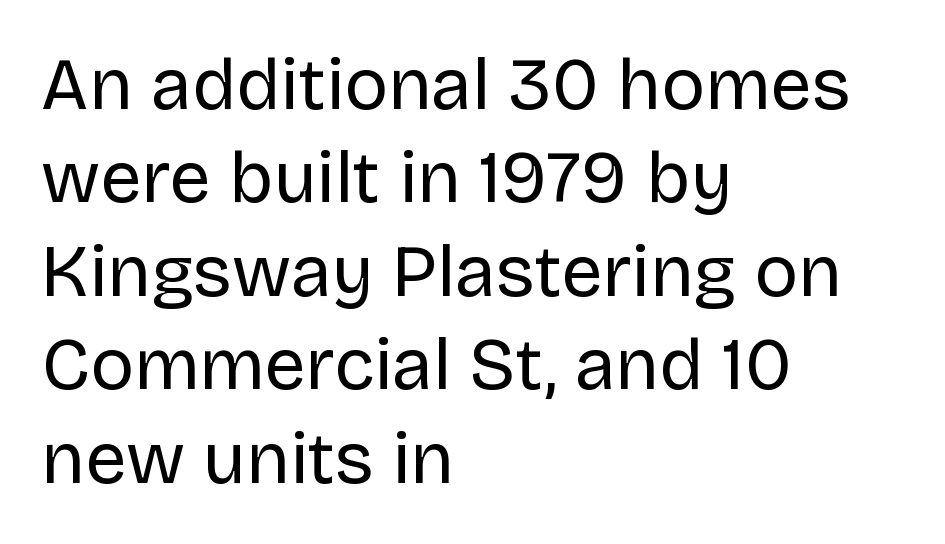
Glyph-to-glyph distance matches everyday printed text. Proportional: the letters do not fall into vertical columns. Each letter's strokes conclude bluntly, with no projecting serifs. The space between consecutive lines is moderate. Characters remain perfectly vertical along every line. Nobody drew a line under any word here.
